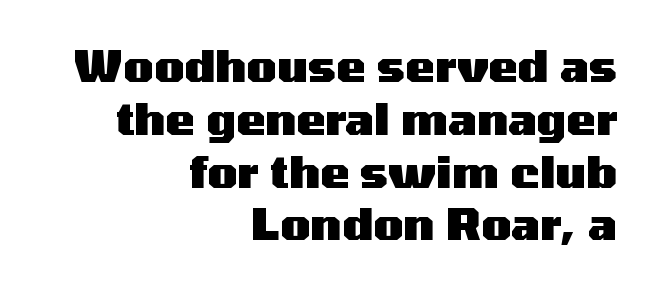
Think of a printed novel: that variable character pitch is what you see here. The letters sit at their default tracking, neither squeezed nor spread. Do the letters lean? They stand straight. How heavy is the stroke? Heavy — this is a bold.
